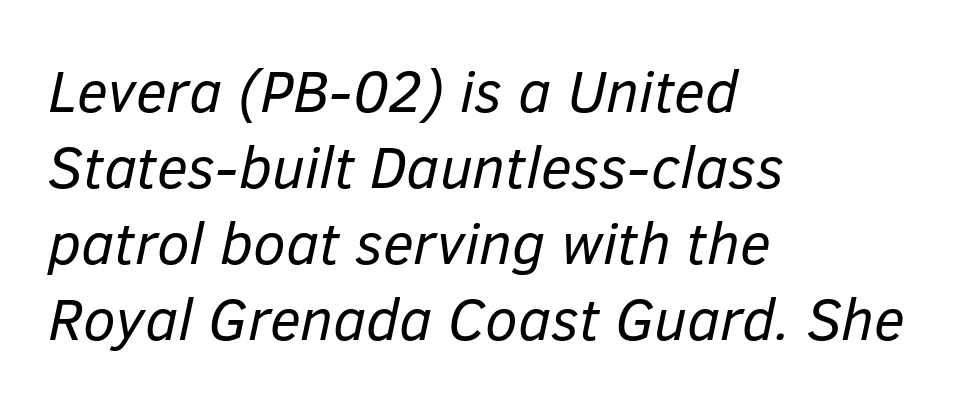
The image shows 59 px regular-weight type, italic (leaning right); set left-aligned, normal line spacing (1.29x), normal letter spacing, not underlined; low stroke contrast and a medium x-height.
